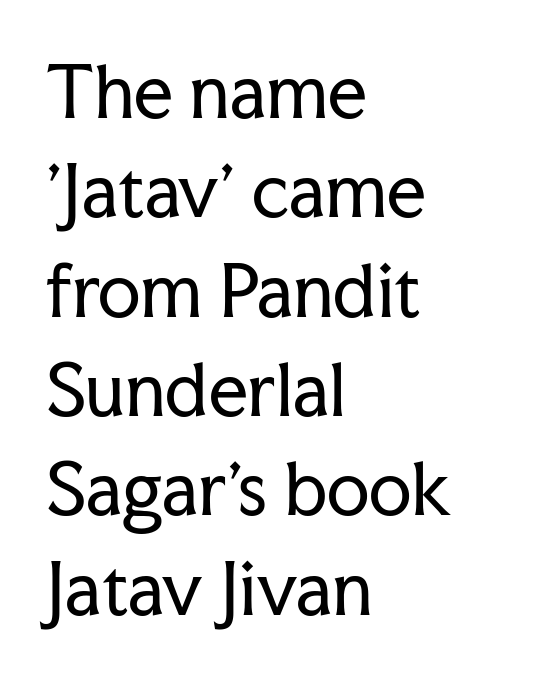
The weight would be labelled regular, book, light, or lighter still. Old-style or modern, the face here clearly has serifs. Regular leading. The letters stand straight up with perfectly vertical stems. The letters advance in unequal steps, a hallmark of proportional type. The passage shown is not underscored anywhere.
